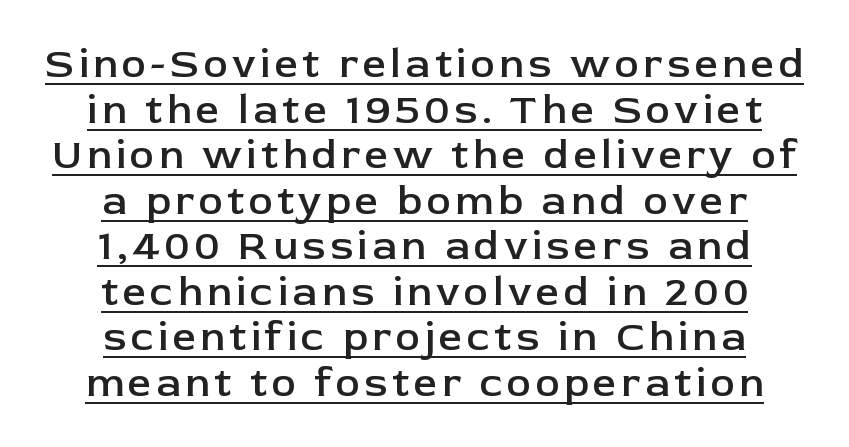
The passage shown is semibold, sitting just below true bold. These lines are composed in type without serifs. Each line of the rendering has a horizontal stroke beneath the glyphs. Which margin do the lines hug? Neither — every line sits in the middle.
